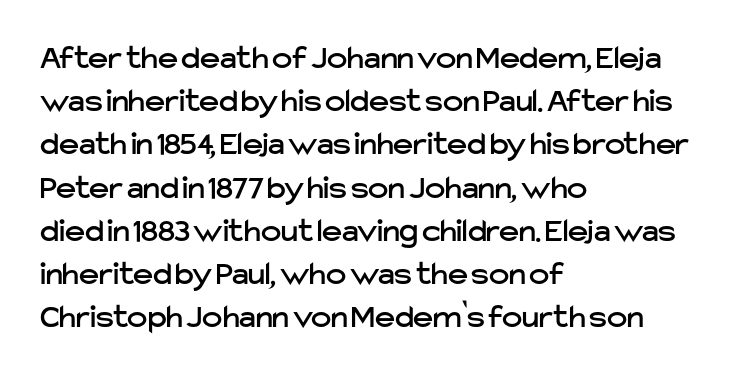
Leading: standard. A typesetter would call this proportional, since set widths differ per character. Just letters on the line, the space beneath them empty. In terms of letterspacing, this is plain default setting. Style check: upright. Are there feet on the stems? There aren't — it's a sans.
